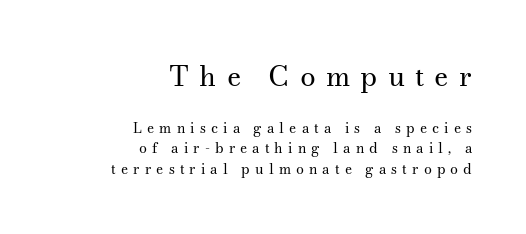
{"serif": "yes", "italic": "no", "bold": "no", "weight": "regular", "width": "normal", "stroke_contrast": "medium", "x_height": "small", "monospaced": "no", "underline": "no", "align": "right", "line_spacing": "normal", "line_spacing_ratio": 1.45, "letter_spacing": "wide", "letter_spacing_em": 0.36, "larger_block": "first", "size_ratio": 2.0, "glyph_px": 28}
